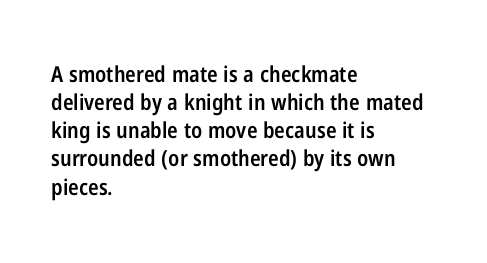
{"italic": "no", "bold": "semi", "underline": "no", "align": "left", "line_spacing": "normal", "line_spacing_ratio": 1.28, "letter_spacing": "normal", "letter_spacing_em": 0.0, "glyph_px": 22}
